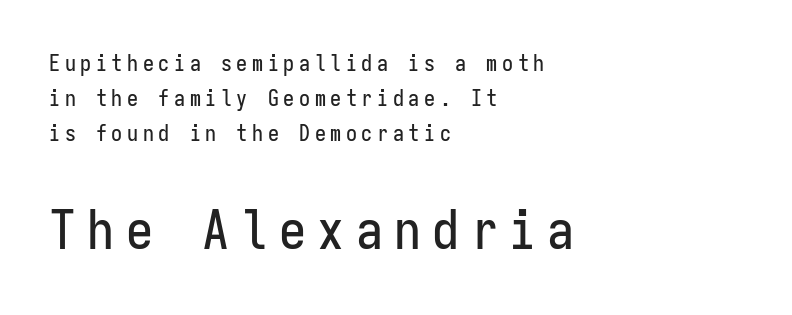
Q: Is the text italic (slanted)? A: No, it is upright.
Q: Is the typeface a serif or a sans-serif typeface? A: Sans-serif.
Q: Is the text underlined? A: No.
Q: How is the paragraph aligned? A: Left-aligned.
Q: Is the spacing between letters normal or unusually wide? A: Unusually wide.
Q: Is the spacing between lines tight, normal or loose? A: Normal.
Q: Which block of text is set in a larger size, the first (top) or the second (bottom)? A: The second (bottom) one.
Q: Width (condensed, normal, or wide)? A: Condensed.
Q: Stroke contrast? A: Low.
Q: x-height? A: Medium.
Q: Monospaced? A: Yes.
